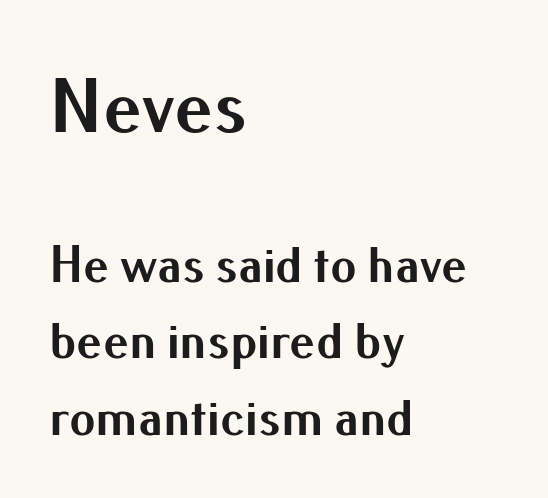
The passage shown begins with its larger block and ends with its smaller one. Compared with an ordinary text face, these strokes are far heavier — a full bold. This rendering employs a face without finishing strokes, i.e., a sans-serif. No word sits above an underline.
